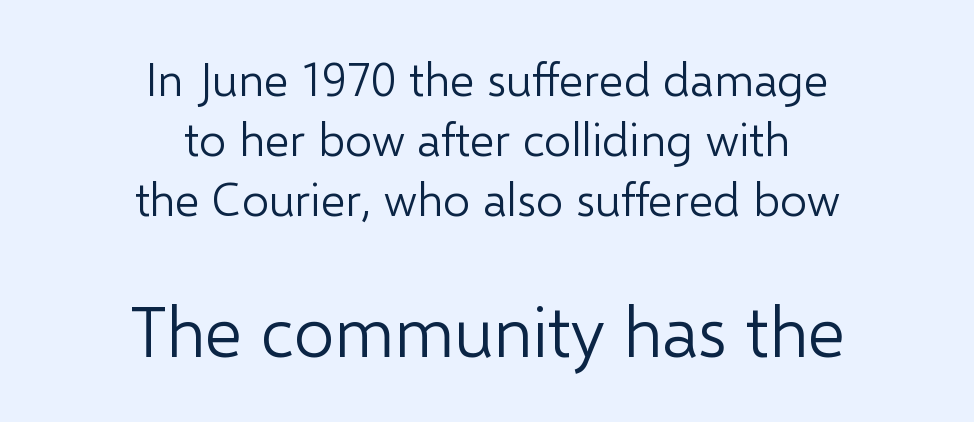
The compositor balanced each line on the midline. Here the second block reads like a headline and the first like body copy. Typographically, this falls in the sans-serif category. No extra tracking has been applied to these lines.
